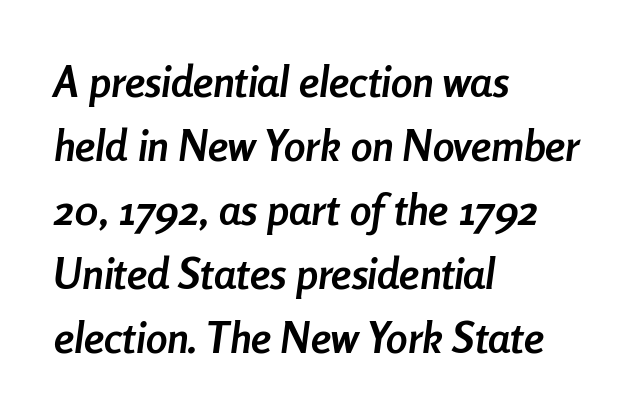
Q: Is the text bold? A: Yes.
Q: Is the text italic (slanted)? A: Yes, it leans right by about 8 degrees.
Q: Is the text underlined? A: No.
Q: How is the paragraph aligned? A: Left-aligned.
Q: Is the spacing between letters normal or unusually wide? A: Normal.
Q: Is the spacing between lines tight, normal or loose? A: Normal.
Q: Width (condensed, normal, or wide)? A: Condensed.
Q: Stroke contrast? A: Low.
Q: x-height? A: Medium.
Q: Monospaced? A: No.
